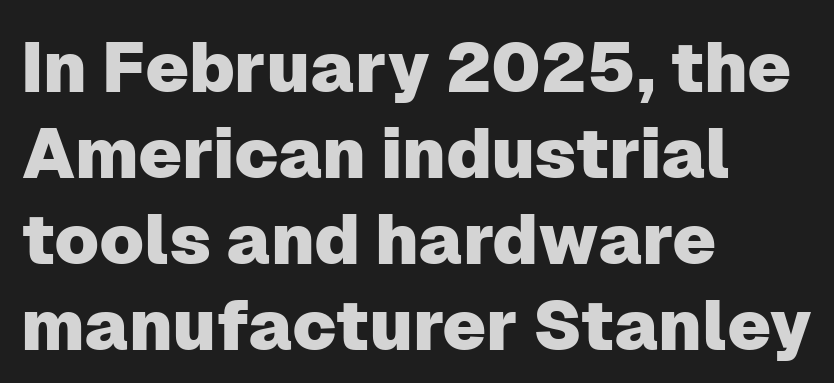
Q: Is the text italic (slanted)? A: No, it is upright.
Q: Is the typeface a serif or a sans-serif typeface? A: Sans-serif.
Q: Is the text underlined? A: No.
Q: How is the paragraph aligned? A: Left-aligned.
Q: Is the spacing between letters normal or unusually wide? A: Normal.
Q: Width (condensed, normal, or wide)? A: Normal.
Q: Stroke contrast? A: Low.
Q: x-height? A: Medium.
Q: Monospaced? A: No.
